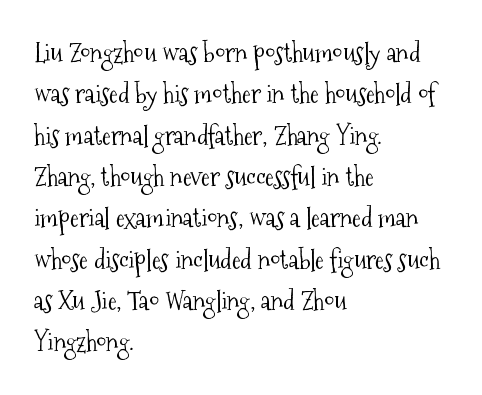
{"italic": "no", "bold": "no", "underline": "no", "align": "left", "line_spacing": "normal", "line_spacing_ratio": 1.59, "letter_spacing": "normal", "letter_spacing_em": 0.0, "glyph_px": 26}
